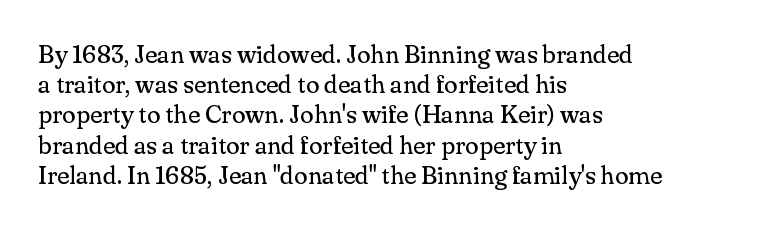
The image shows 25 px text type, upright; set left-aligned, line spacing 1.21x, normal letter spacing, not underlined.
